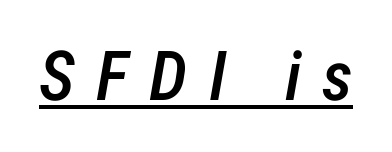
Q: Is the text bold? A: Semi-bold.
Q: Is the text italic (slanted)? A: Yes, it leans right by about 12 degrees.
Q: Is the text underlined? A: Yes.
Q: Is the spacing between letters normal or unusually wide? A: Unusually wide.
Q: Width (condensed, normal, or wide)? A: Condensed.
Q: Stroke contrast? A: Low.
Q: x-height? A: Medium.
Q: Monospaced? A: No.
